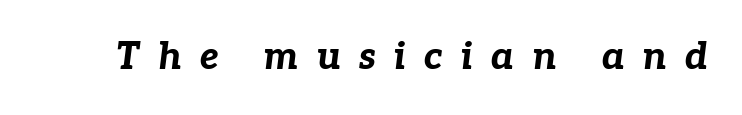
Q: Is the text bold? A: Yes.
Q: Is the text italic (slanted)? A: Yes, it leans right by about 7 degrees.
Q: Is the text underlined? A: No.
Q: Is the spacing between letters normal or unusually wide? A: Unusually wide.
Q: Width (condensed, normal, or wide)? A: Normal.
Q: Stroke contrast? A: Low.
Q: x-height? A: Medium.
Q: Monospaced? A: No.
